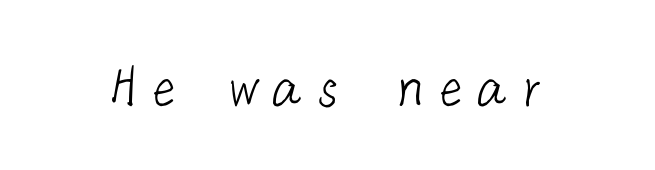
Q: Is the text bold? A: No.
Q: Is the typeface a serif or a sans-serif typeface? A: Sans-serif.
Q: Is the text underlined? A: No.
Q: Width (condensed, normal, or wide)? A: Normal.
Q: Stroke contrast? A: Low.
Q: x-height? A: Medium.
